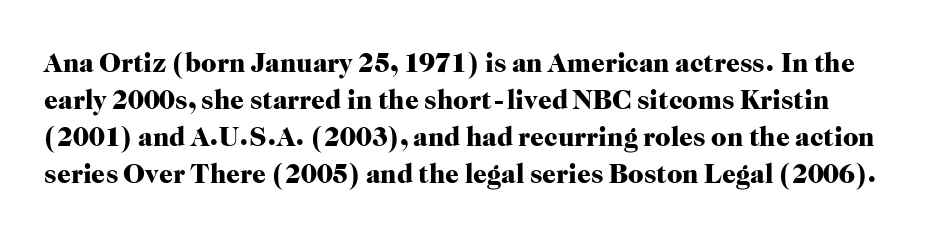
The image shows 27 px bold type, upright; set normal line spacing (1.37x), normal letter spacing, not underlined.
